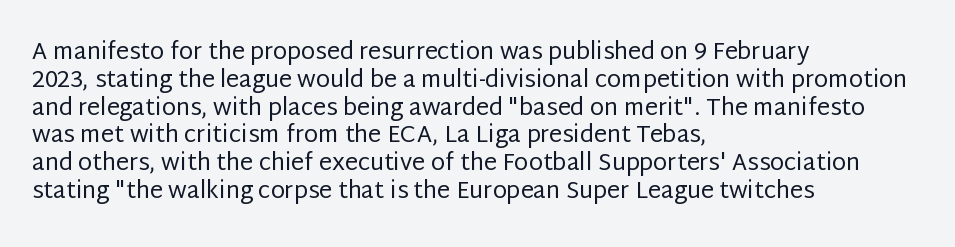
The image shows 23 px text type, upright; set left-aligned, line spacing 1.21x, normal letter spacing, not underlined.
